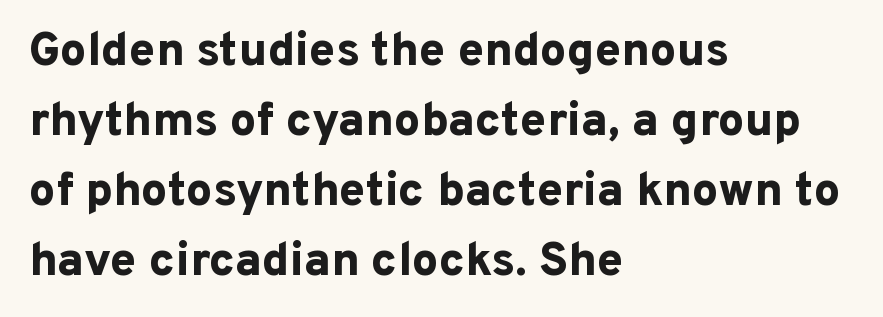
{"serif": "no", "italic": "no", "bold": "yes", "weight": "bold", "width": "normal", "stroke_contrast": "low", "x_height": "medium", "monospaced": "no", "underline": "no", "align": "left", "line_spacing": "normal", "line_spacing_ratio": 1.49, "letter_spacing": "normal", "letter_spacing_em": 0.0, "glyph_px": 47}
